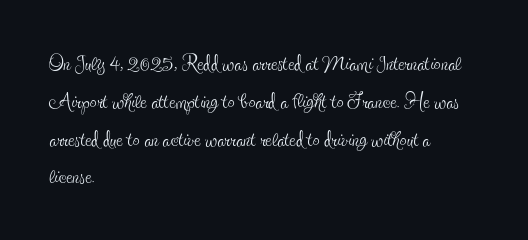
Does extra space separate the letters? No, they use regular spacing. Rows of type keep a routine distance in the vertical direction. A typesetter would call this proportional, since set widths differ per character. The characters display serif detailing at their extremities. Caption: multi-line text, flush left, ragged right.
